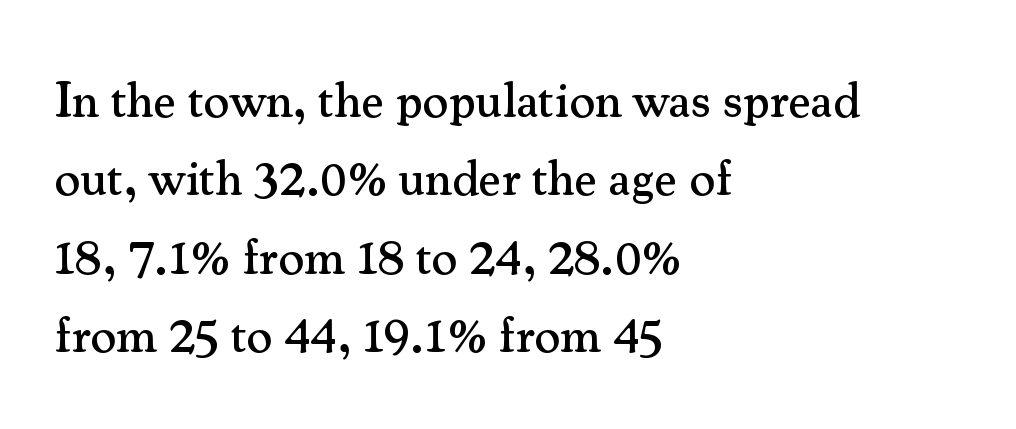
Q: Is the text italic (slanted)? A: No, it is upright.
Q: Is the typeface a serif or a sans-serif typeface? A: Serif.
Q: Is the text underlined? A: No.
Q: How is the paragraph aligned? A: Left-aligned.
Q: Is the spacing between letters normal or unusually wide? A: Normal.
Q: Is the spacing between lines tight, normal or loose? A: Normal.
Q: Width (condensed, normal, or wide)? A: Normal.
Q: Stroke contrast? A: Medium.
Q: x-height? A: Small.
Q: Monospaced? A: No.
